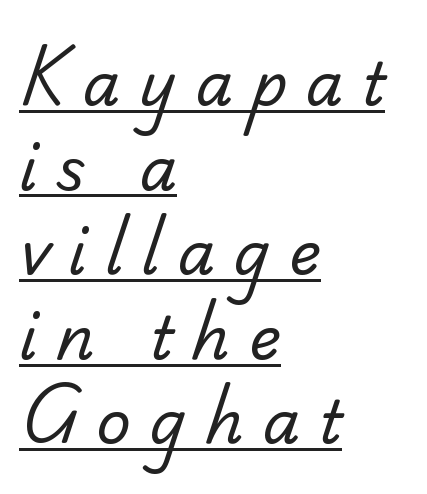
The image shows 60 px regular-weight serif type; set left-aligned, normal line spacing (1.41x), unusually wide letter spacing (+0.31 em), underlined; low stroke contrast and a small x-height.
